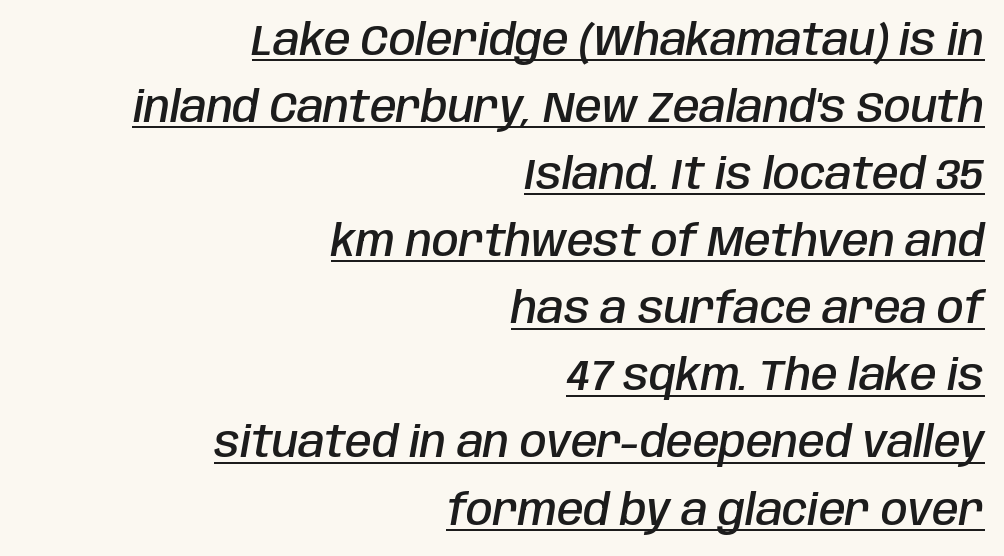
{"italic": "yes", "lean": "right", "slant_degrees": 10, "bold": "semi", "weight": "semibold", "width": "condensed", "stroke_contrast": "low", "x_height": "large", "monospaced": "no", "underline": "yes", "align": "right", "line_spacing": "normal", "line_spacing_ratio": 1.56, "letter_spacing": "normal", "letter_spacing_em": 0.0, "glyph_px": 43}
